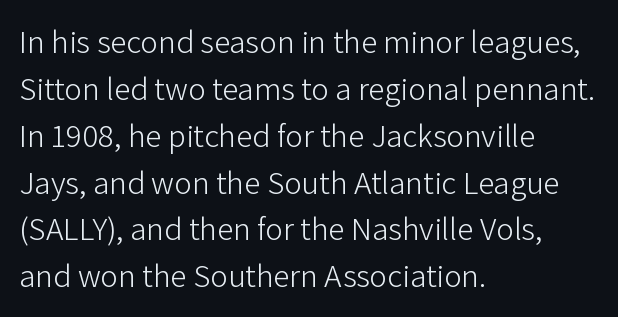
The image shows 33 px light sans-serif type, upright; set left-aligned, normal line spacing (1.42x), normal letter spacing, not underlined; low stroke contrast and a medium x-height.
